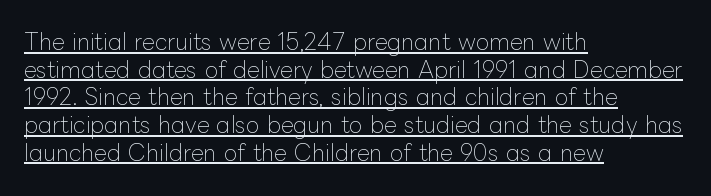
The image shows 22 px text type, upright; set left-aligned, normal line spacing (1.26x), normal letter spacing, underlined.
